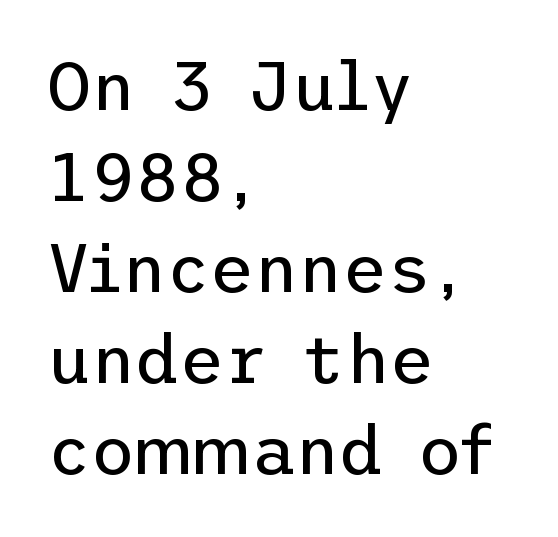
The image shows 68 px regular-weight sans-serif type, upright; set left-aligned, normal line spacing (1.34x), normal letter spacing, not underlined; low stroke contrast and a medium x-height.
